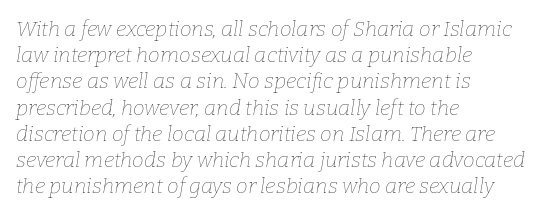
{"italic": "yes", "lean": "right", "slant_degrees": 9, "bold": "no", "underline": "no", "align": "left", "line_spacing": "normal", "line_spacing_ratio": 1.25, "letter_spacing": "normal", "letter_spacing_em": 0.0, "glyph_px": 21}
